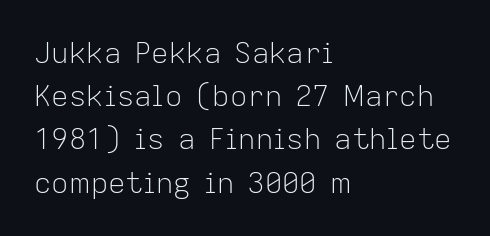
Counters stay open thanks to moderate or lighter strokes. The text block is weighted toward the left margin, trailing off unevenly rightward. In terms of letterform style, serifs are entirely absent. A typesetter would call this proportional, since set widths differ per character. Italic: no, the glyphs are upright roman.
